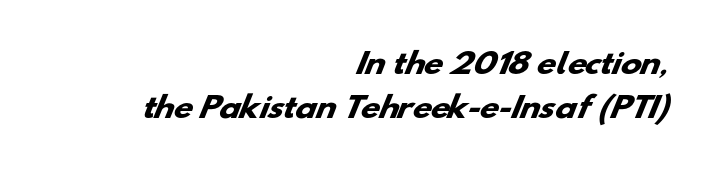
The image shows 28 px heavy, wide sans-serif type; set right-aligned, normal line spacing (1.56x), normal letter spacing, not underlined; low stroke contrast and a small x-height.
